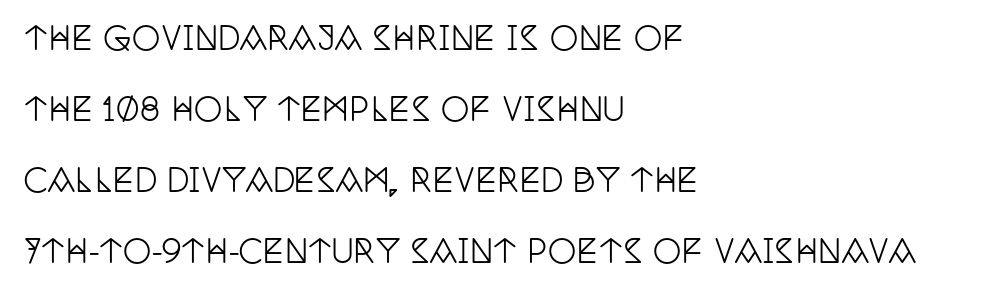
{"serif": "yes", "italic": "no", "width": "condensed", "stroke_contrast": "low", "x_height": "large", "monospaced": "no", "underline": "no", "align": "left", "line_spacing": "loose", "line_spacing_ratio": 2.22, "letter_spacing": "normal", "letter_spacing_em": 0.0, "glyph_px": 32}
